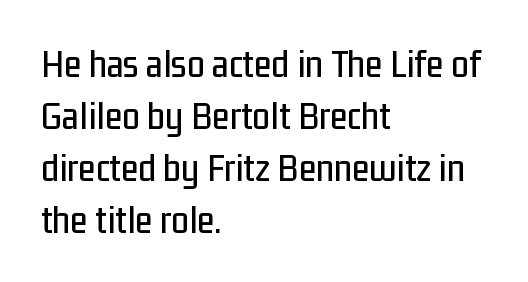
{"serif": "no", "italic": "no", "width": "condensed", "stroke_contrast": "low", "x_height": "medium", "monospaced": "no", "underline": "no", "align": "left", "line_spacing": "normal", "line_spacing_ratio": 1.3, "letter_spacing": "normal", "letter_spacing_em": 0.0, "glyph_px": 40}
